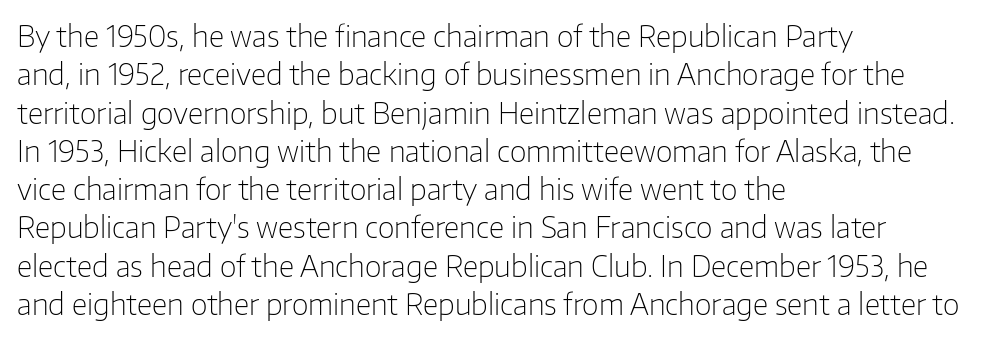
Q: Is the text bold? A: No.
Q: Is the text italic (slanted)? A: No, it is upright.
Q: Is the typeface a serif or a sans-serif typeface? A: Sans-serif.
Q: Is the text underlined? A: No.
Q: How is the paragraph aligned? A: Left-aligned.
Q: Is the spacing between letters normal or unusually wide? A: Normal.
Q: Is the spacing between lines tight, normal or loose? A: Normal.
Q: Width (condensed, normal, or wide)? A: Normal.
Q: Stroke contrast? A: Low.
Q: x-height? A: Medium.
Q: Monospaced? A: No.
